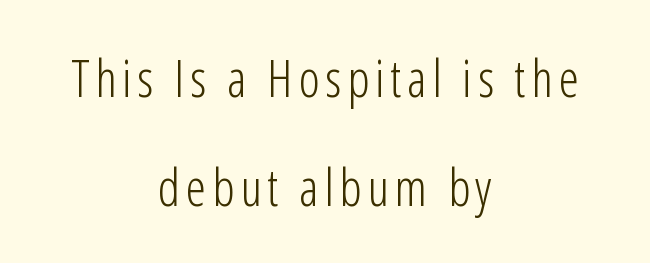
{"serif": "no", "italic": "no", "bold": "no", "weight": "light", "width": "condensed", "stroke_contrast": "low", "x_height": "medium", "monospaced": "no", "underline": "no", "align": "center", "line_spacing": "loose", "line_spacing_ratio": 2.13, "glyph_px": 51}
